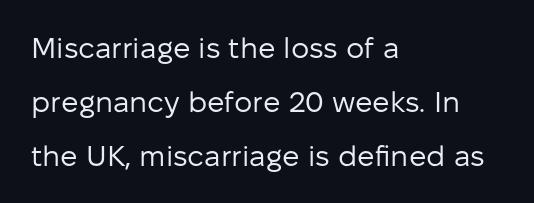
{"serif": "no", "italic": "no", "bold": "no", "weight": "regular", "width": "normal", "stroke_contrast": "low", "x_height": "medium", "monospaced": "no", "underline": "no", "align": "left", "line_spacing_ratio": 1.86, "letter_spacing": "normal", "letter_spacing_em": 0.0, "glyph_px": 29}
